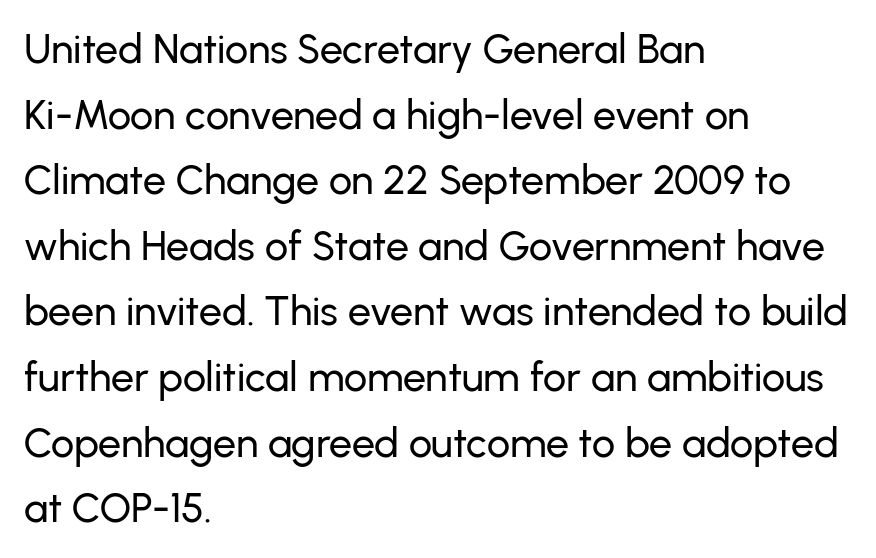
The image shows 41 px sans-serif type, upright; set left-aligned, normal line spacing (1.6x), normal letter spacing, not underlined; low stroke contrast and a medium x-height.
